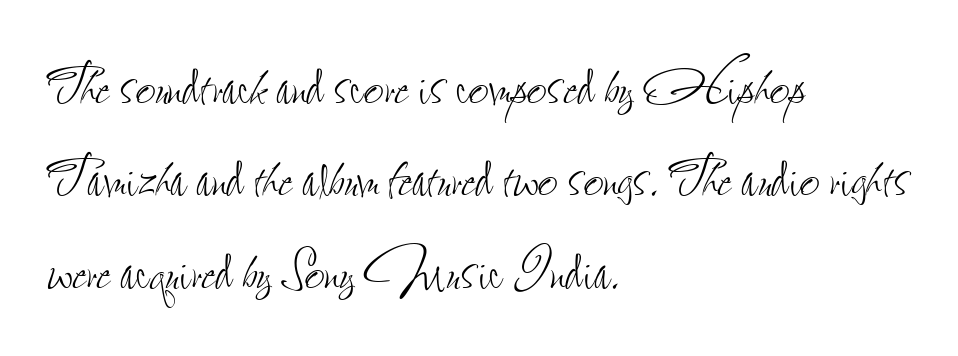
{"bold": "no", "weight": "thin", "width": "condensed", "stroke_contrast": "low", "x_height": "small", "monospaced": "no", "underline": "no", "align": "left", "line_spacing": "normal", "line_spacing_ratio": 1.32, "letter_spacing": "normal", "letter_spacing_em": 0.0, "glyph_px": 70}
